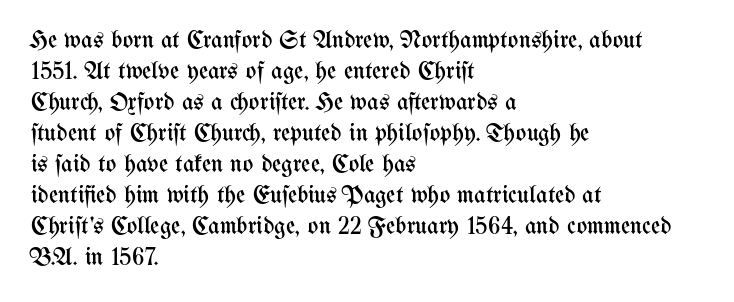
The image shows 25 px text type, upright; set left-aligned, line spacing 1.24x, normal letter spacing, not underlined.
